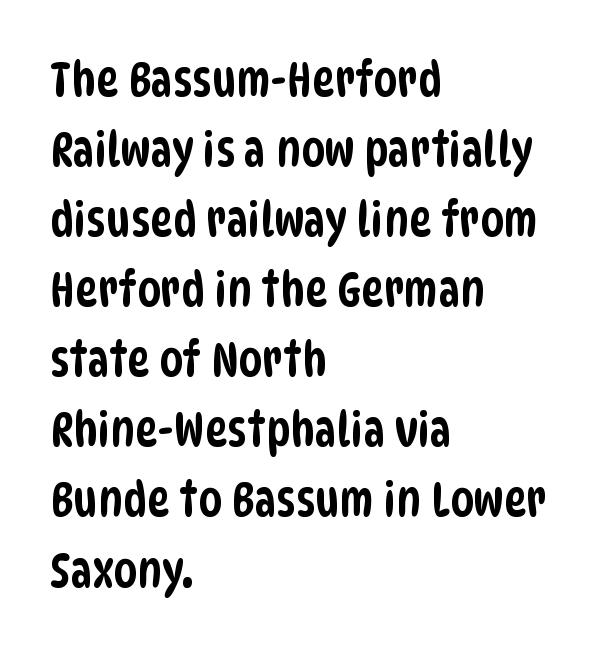
Nope, no serifs anywhere on these letters. Look at the tracking — it's just the regular setting, nothing added. The block of text has a typical density, with ordinary space between rows. Spacing verdict: proportional, widths tailored to each character. Leftover space on each line is placed entirely after the last word. Descender tails drop into unmarked territory.
